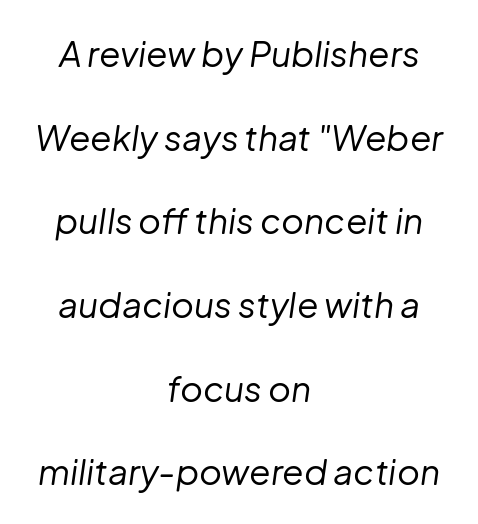
{"italic": "yes", "lean": "right", "slant_degrees": 8, "bold": "no", "weight": "regular", "width": "normal", "stroke_contrast": "low", "x_height": "medium", "monospaced": "no", "underline": "no", "align": "center", "line_spacing": "loose", "line_spacing_ratio": 2.39, "letter_spacing": "normal", "letter_spacing_em": 0.0, "glyph_px": 35}
